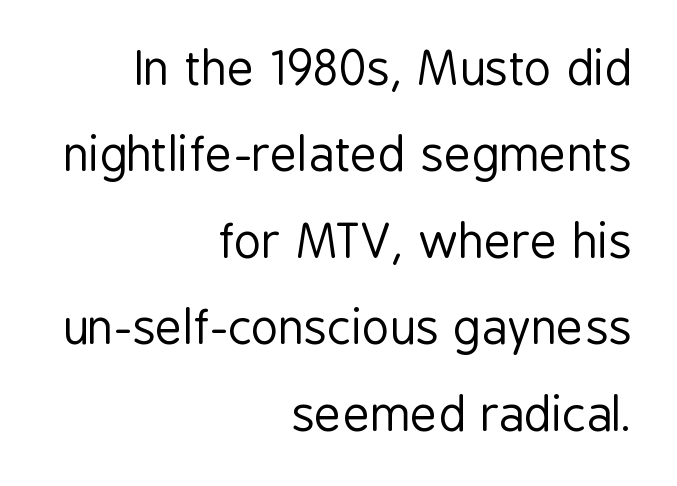
{"serif": "no", "italic": "no", "bold": "no", "weight": "regular", "width": "condensed", "stroke_contrast": "low", "x_height": "medium", "monospaced": "no", "underline": "no", "align": "right", "line_spacing_ratio": 1.84, "letter_spacing": "normal", "letter_spacing_em": 0.0, "glyph_px": 47}
